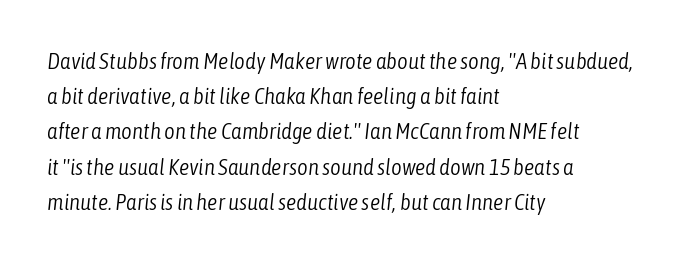
{"italic": "yes", "lean": "right", "slant_degrees": 6, "bold": "no", "underline": "no", "align": "left", "line_spacing": "normal", "line_spacing_ratio": 1.53, "letter_spacing": "normal", "letter_spacing_em": 0.0, "glyph_px": 23}
